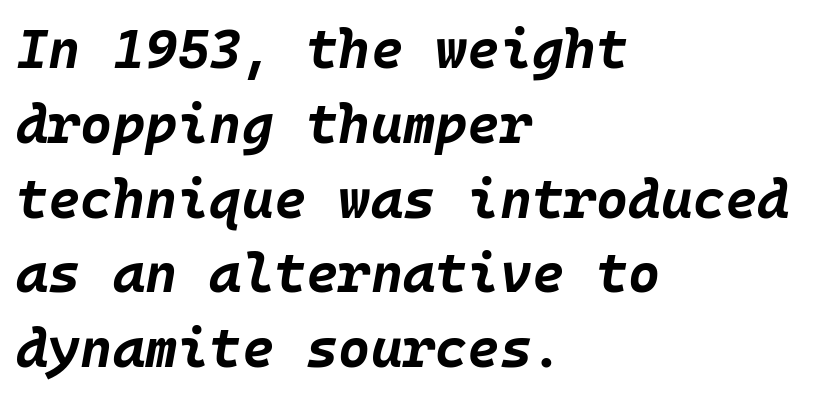
The paragraph has a hard left edge and a soft right edge. Emphasis-style slanted type is in use. Vertical spacing — default. Check the space under the baseline: it is left empty.
